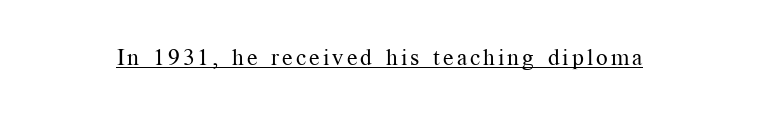
Q: Is the text bold? A: No.
Q: Is the text italic (slanted)? A: No, it is upright.
Q: Is the text underlined? A: Yes.
